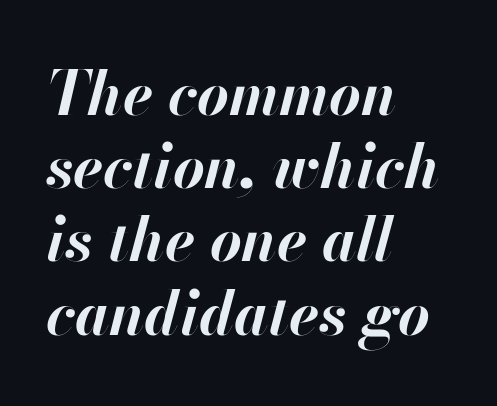
Q: Is the text bold? A: Yes.
Q: Is the text italic (slanted)? A: Yes, it leans right by about 13 degrees.
Q: Is the text underlined? A: No.
Q: How is the paragraph aligned? A: Left-aligned.
Q: Is the spacing between letters normal or unusually wide? A: Normal.
Q: Width (condensed, normal, or wide)? A: Normal.
Q: Stroke contrast? A: High.
Q: x-height? A: Small.
Q: Monospaced? A: No.
